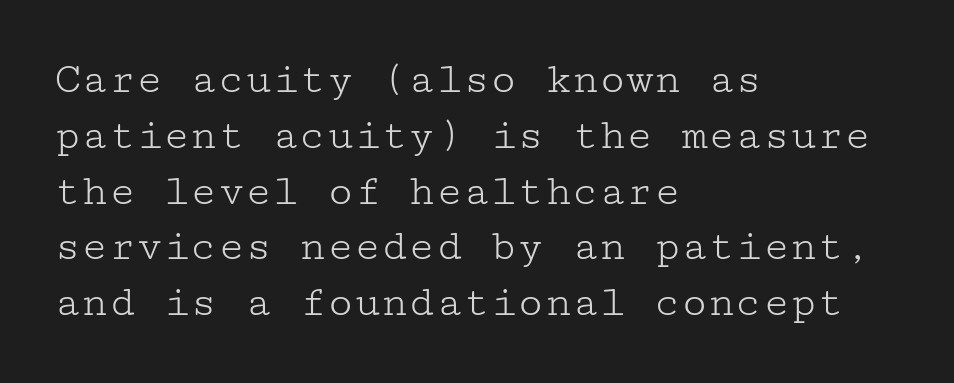
The image shows 45 px light, wide serif type, upright; set left-aligned, line spacing 1.24x, normal letter spacing, not underlined; low stroke contrast and a medium x-height.
